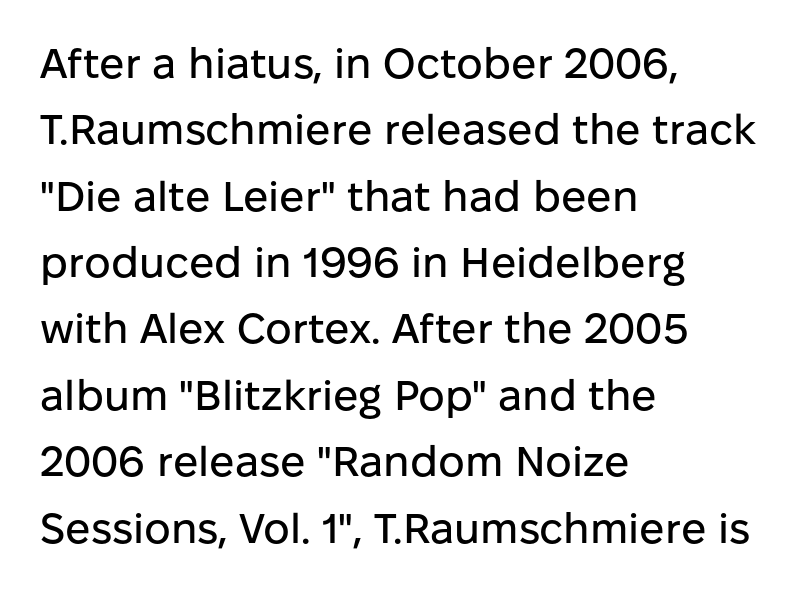
{"serif": "no", "italic": "no", "width": "normal", "stroke_contrast": "low", "x_height": "medium", "monospaced": "no", "underline": "no", "align": "left", "line_spacing": "normal", "line_spacing_ratio": 1.58, "letter_spacing": "normal", "letter_spacing_em": 0.0, "glyph_px": 42}
